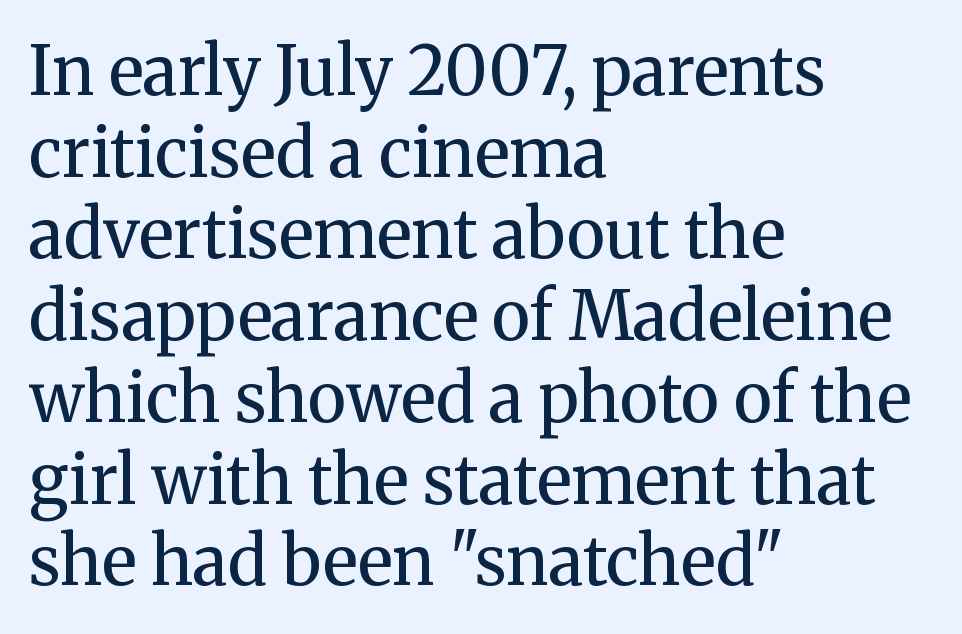
{"serif": "yes", "italic": "no", "bold": "no", "weight": "regular", "width": "normal", "stroke_contrast": "medium", "x_height": "medium", "monospaced": "no", "underline": "no", "align": "left", "line_spacing_ratio": 1.22, "letter_spacing": "normal", "letter_spacing_em": 0.0, "glyph_px": 67}
